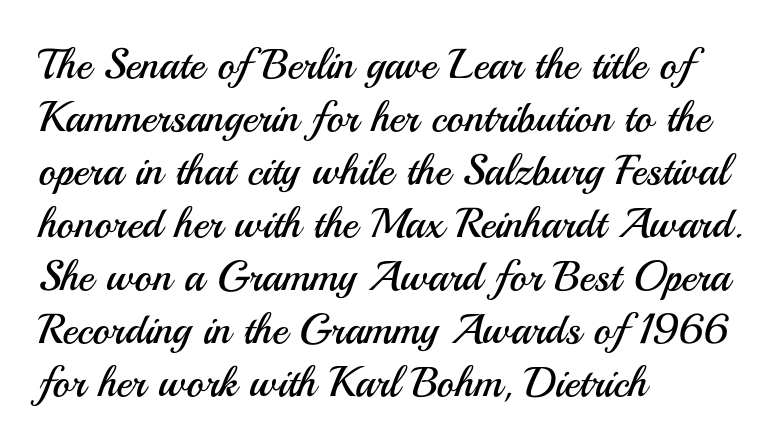
The image shows 42 px regular-weight sans-serif type; set left-aligned, normal line spacing (1.26x), normal letter spacing, not underlined; medium stroke contrast and a small x-height.
